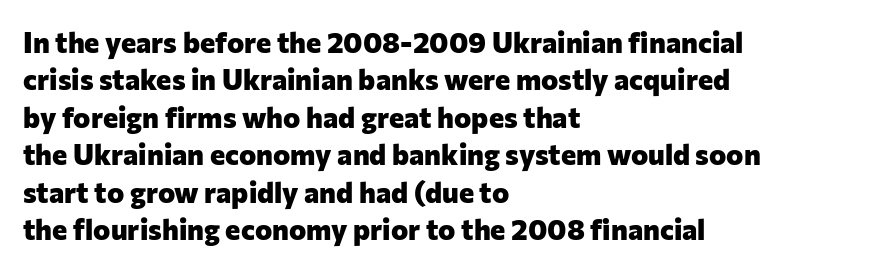
{"serif": "no", "italic": "no", "bold": "yes", "weight": "heavy", "width": "normal", "stroke_contrast": "low", "x_height": "medium", "monospaced": "no", "underline": "no", "align": "left", "line_spacing": "normal", "line_spacing_ratio": 1.29, "letter_spacing": "normal", "letter_spacing_em": 0.0, "glyph_px": 29}
